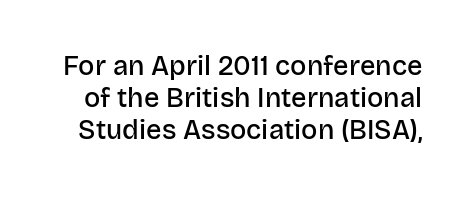
The image shows 27 px text type, upright; set line spacing 1.19x, normal letter spacing, not underlined.
